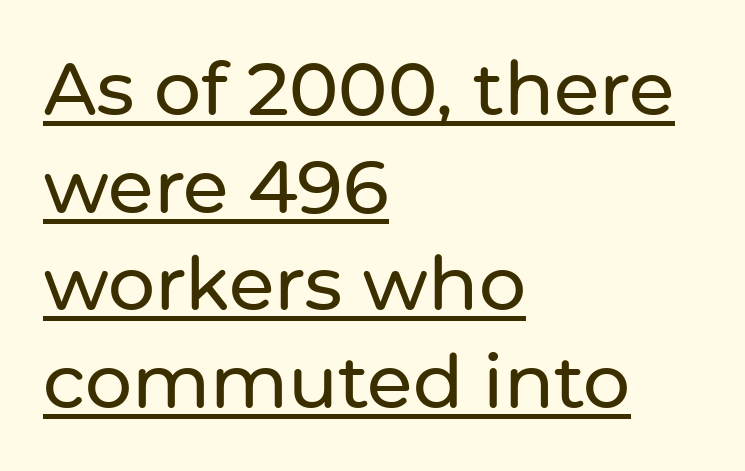
{"serif": "no", "italic": "no", "width": "normal", "stroke_contrast": "low", "x_height": "medium", "monospaced": "no", "underline": "yes", "align": "left", "line_spacing": "normal", "line_spacing_ratio": 1.32, "letter_spacing": "normal", "letter_spacing_em": 0.0, "glyph_px": 74}
